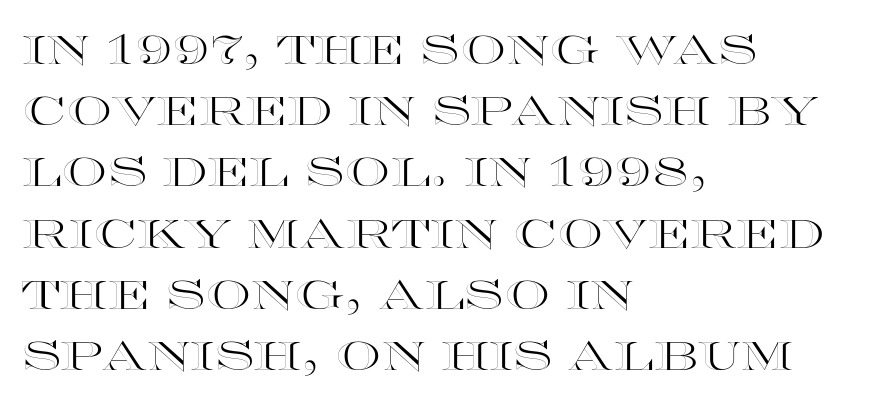
Q: Is the text italic (slanted)? A: No, it is upright.
Q: Is the text underlined? A: No.
Q: How is the paragraph aligned? A: Left-aligned.
Q: Is the spacing between letters normal or unusually wide? A: Normal.
Q: Is the spacing between lines tight, normal or loose? A: Normal.
Q: Width (condensed, normal, or wide)? A: Wide.
Q: x-height? A: Large.
Q: Monospaced? A: No.
